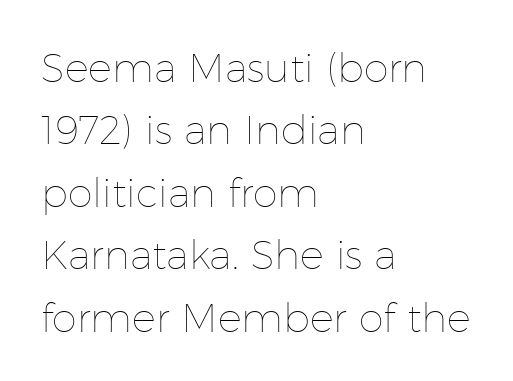
If you drew a ruler down the left edge, every line would touch it. Words appear dense and cohesive because spacing is normal. Only glyphs here, with clear space below each row. Is the stroke heavy? The answer is a plain regular-or-lighter. Ascenders rise straight up at ninety degrees.
